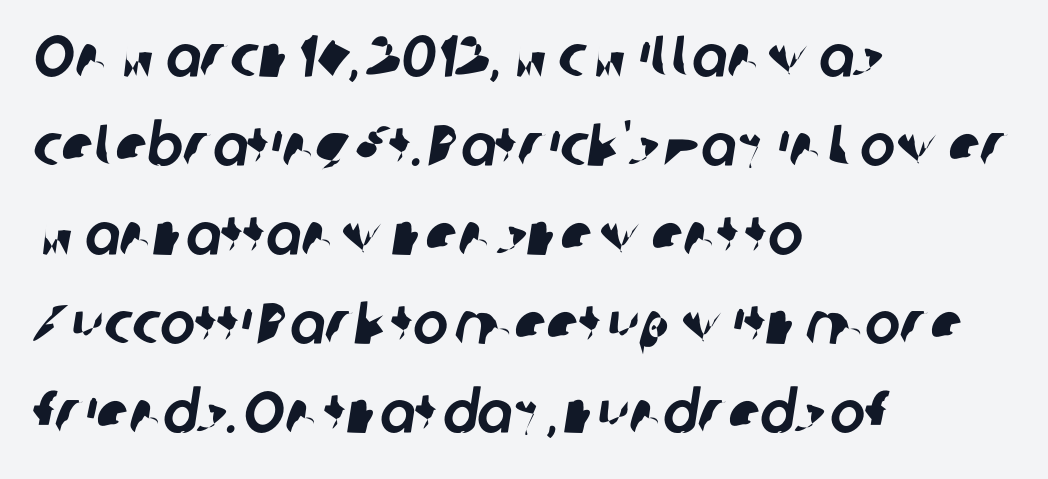
Character widths vary here, with narrow letters taking less room than wide ones. Short note: letters normally spaced. Each row of text sits above clean, open space. You can tell from the bare stems that sans-serif type was used. Students, observe: this is what conventionally led text looks like.
